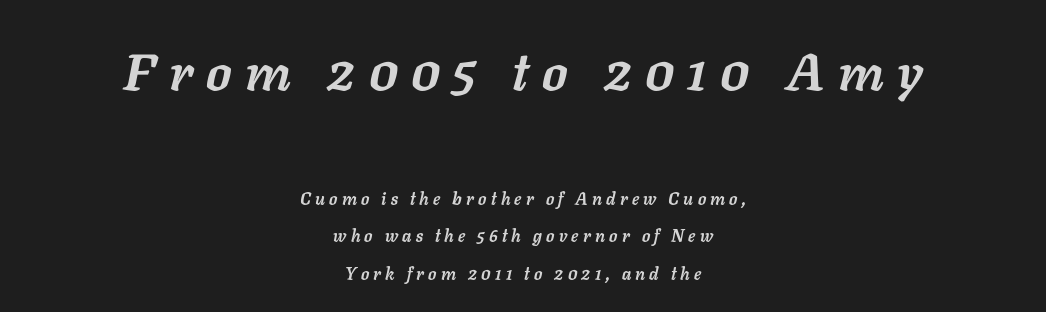
The face used here is rendered with a markedly widened letterfit. The letters are bold, with thick, heavy strokes. Plain, unruled lines of type. Posture: slanted. Two sizes are in play, and the larger belongs to the first block. These lines are rendered in a variable-pitch font.
